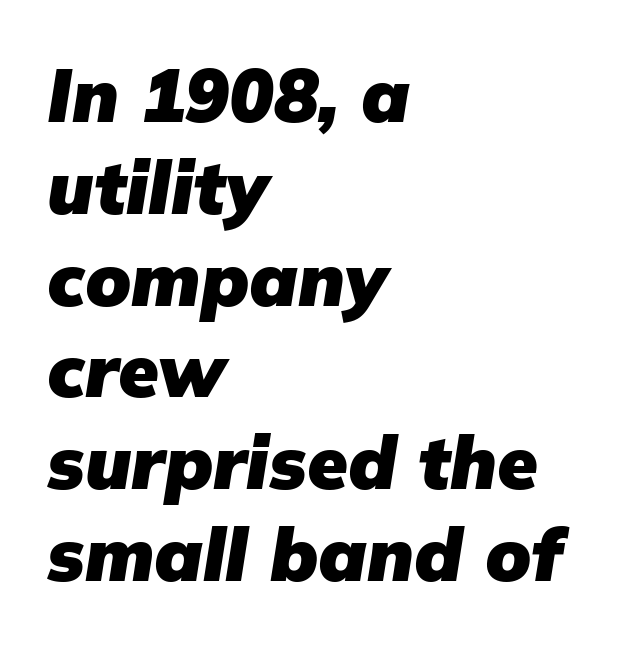
{"italic": "yes", "lean": "right", "slant_degrees": 9, "bold": "yes", "weight": "heavy", "width": "normal", "stroke_contrast": "low", "x_height": "medium", "monospaced": "no", "underline": "no", "align": "left", "line_spacing_ratio": 1.24, "letter_spacing": "normal", "letter_spacing_em": 0.0, "glyph_px": 74}
